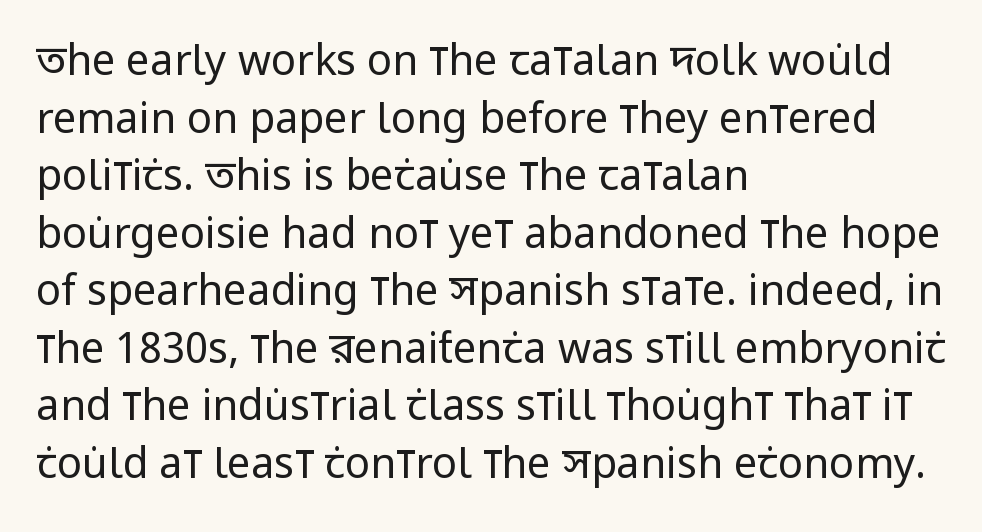
Q: Is the text bold? A: No.
Q: Is the text italic (slanted)? A: No, it is upright.
Q: Is the typeface a serif or a sans-serif typeface? A: Sans-serif.
Q: Is the text underlined? A: No.
Q: How is the paragraph aligned? A: Left-aligned.
Q: Is the spacing between letters normal or unusually wide? A: Normal.
Q: Is the spacing between lines tight, normal or loose? A: Normal.
Q: Width (condensed, normal, or wide)? A: Condensed.
Q: Stroke contrast? A: Low.
Q: x-height? A: Large.
Q: Monospaced? A: No.
